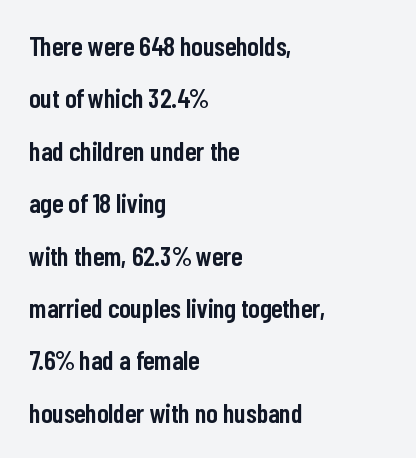
{"italic": "no", "bold": "semi", "underline": "no", "align": "left", "line_spacing": "loose", "line_spacing_ratio": 1.94, "letter_spacing": "normal", "letter_spacing_em": 0.0, "glyph_px": 27}
